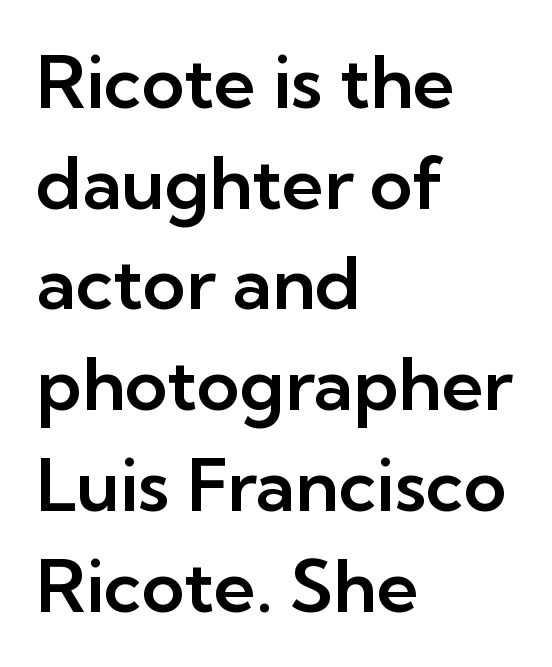
The image shows 73 px sans-serif type, upright; set left-aligned, normal line spacing (1.38x), normal letter spacing, not underlined; low stroke contrast and a medium x-height.
